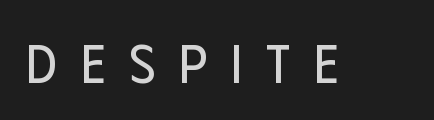
Plain, unruled lines of type. The tracking reads as deliberately expanded to a designer's eye. Vertical strokes here are truly vertical. Heft: none added — not bold. The letters carry no serifs — their stems end cleanly without finishing strokes. Spacing verdict: proportional, widths tailored to each character.
